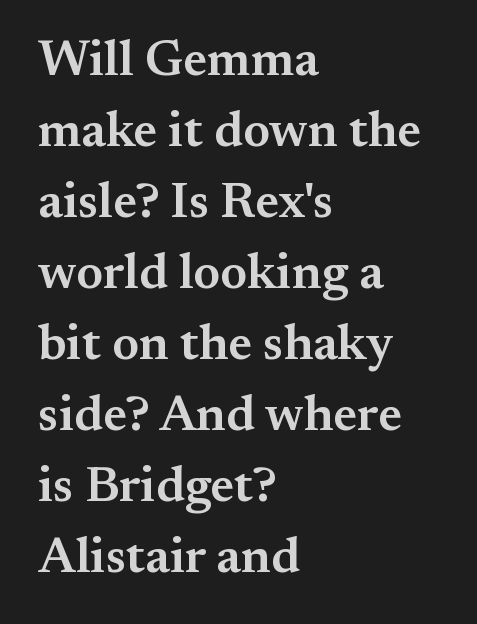
{"serif": "yes", "italic": "no", "bold": "semi", "weight": "semibold", "width": "normal", "stroke_contrast": "medium", "x_height": "small", "monospaced": "no", "underline": "no", "align": "left", "line_spacing": "normal", "line_spacing_ratio": 1.42, "letter_spacing": "normal", "letter_spacing_em": 0.0, "glyph_px": 50}
